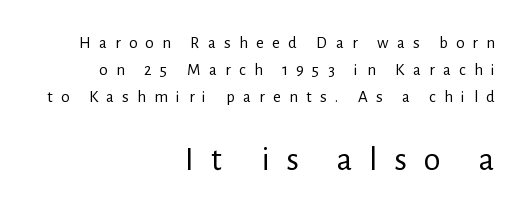
The image shows 34 px regular-weight sans-serif type, upright; set right-aligned, normal line spacing (1.58x), unusually wide letter spacing (+0.49 em), not underlined; the second (bottom) block is 2.0x larger; low stroke contrast and a medium x-height.
